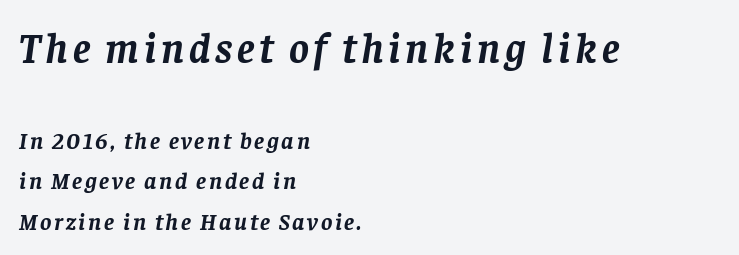
{"serif": "yes", "italic": "yes", "lean": "right", "slant_degrees": 8, "bold": "yes", "weight": "semibold", "width": "normal", "stroke_contrast": "low", "x_height": "large", "monospaced": "no", "underline": "no", "align": "left", "line_spacing": "normal", "line_spacing_ratio": 1.68, "larger_block": "first", "size_ratio": 1.75, "glyph_px": 42}
